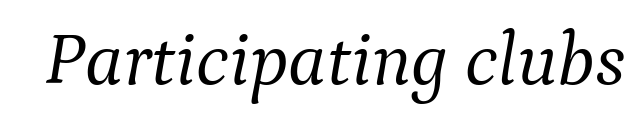
Q: Is the text bold? A: No.
Q: Is the text italic (slanted)? A: Yes, it leans right by about 9 degrees.
Q: Is the typeface a serif or a sans-serif typeface? A: Serif.
Q: Is the text underlined? A: No.
Q: Is the spacing between letters normal or unusually wide? A: Normal.
Q: Width (condensed, normal, or wide)? A: Normal.
Q: Stroke contrast? A: Medium.
Q: x-height? A: Medium.
Q: Monospaced? A: No.
